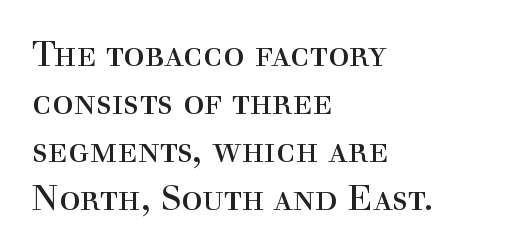
Q: Is the text bold? A: No.
Q: Is the text italic (slanted)? A: No, it is upright.
Q: Is the typeface a serif or a sans-serif typeface? A: Serif.
Q: Is the text underlined? A: No.
Q: How is the paragraph aligned? A: Left-aligned.
Q: Is the spacing between letters normal or unusually wide? A: Normal.
Q: Is the spacing between lines tight, normal or loose? A: Normal.
Q: Width (condensed, normal, or wide)? A: Normal.
Q: x-height? A: Medium.
Q: Monospaced? A: No.
